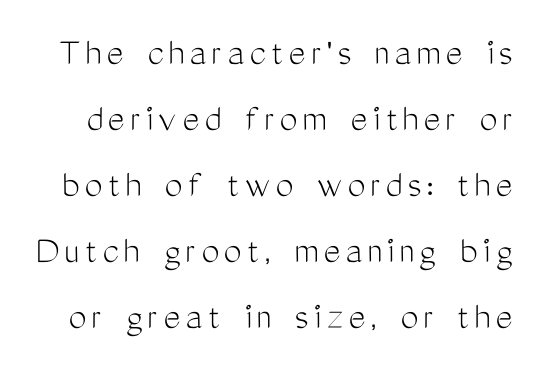
Do the characters align in a grid? No, the font is proportional. Posture: straight, roman, zero tilt. Grotesque or geometric, the face here clearly has no serifs. The strokes are not fattened; the text isn't bold.
